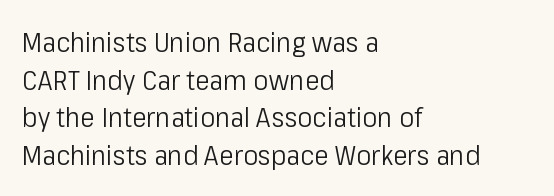
Q: Is the text bold? A: No.
Q: Is the text italic (slanted)? A: No, it is upright.
Q: Is the typeface a serif or a sans-serif typeface? A: Sans-serif.
Q: Is the text underlined? A: No.
Q: How is the paragraph aligned? A: Left-aligned.
Q: Is the spacing between letters normal or unusually wide? A: Normal.
Q: Is the spacing between lines tight, normal or loose? A: Normal.
Q: Width (condensed, normal, or wide)? A: Condensed.
Q: Stroke contrast? A: Low.
Q: x-height? A: Medium.
Q: Monospaced? A: No.
